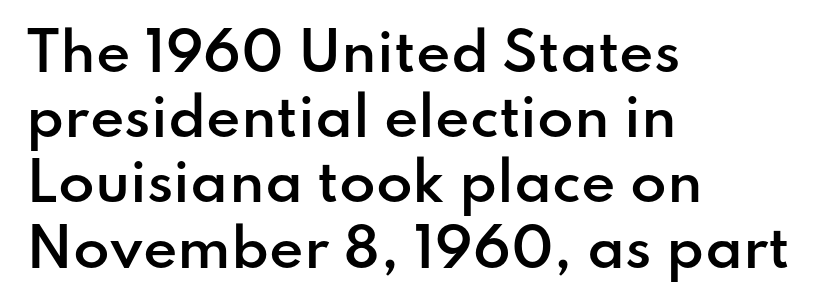
Q: Is the text bold? A: Semi-bold.
Q: Is the text italic (slanted)? A: No, it is upright.
Q: Is the typeface a serif or a sans-serif typeface? A: Sans-serif.
Q: Is the text underlined? A: No.
Q: How is the paragraph aligned? A: Left-aligned.
Q: Is the spacing between letters normal or unusually wide? A: Normal.
Q: Width (condensed, normal, or wide)? A: Normal.
Q: Stroke contrast? A: Low.
Q: x-height? A: Small.
Q: Monospaced? A: No.
